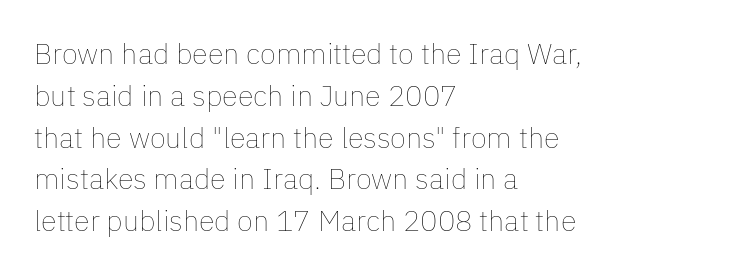
The image shows 29 px thin type, upright; set left-aligned, normal line spacing (1.44x), normal letter spacing, not underlined; low stroke contrast and a medium x-height.
